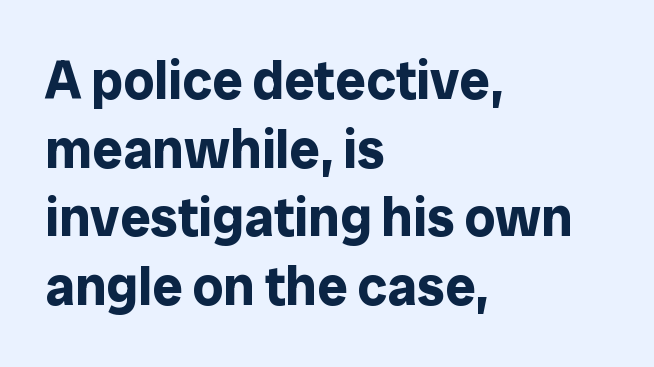
The face used here is a sans, in the tradition of grotesques and geometrics. Which margin do the lines hug? The left one — the right edge is uneven. Lines of text with bare space underneath. Compared with typical paragraphs, the rows here are spaced about the same.
